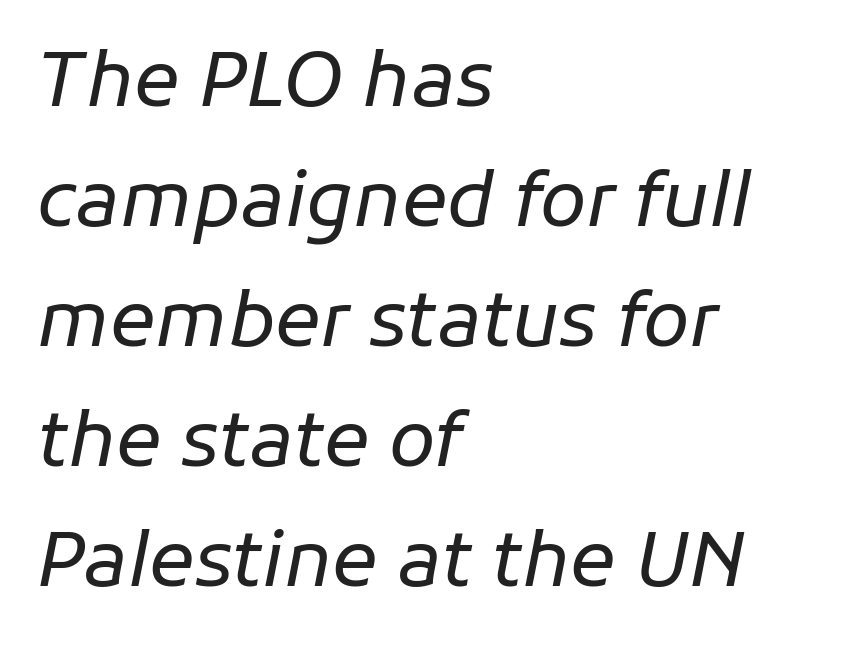
Q: Is the text bold? A: No.
Q: Is the text italic (slanted)? A: Yes, it leans right by about 11 degrees.
Q: Is the text underlined? A: No.
Q: How is the paragraph aligned? A: Left-aligned.
Q: Is the spacing between letters normal or unusually wide? A: Normal.
Q: Is the spacing between lines tight, normal or loose? A: Normal.
Q: Width (condensed, normal, or wide)? A: Normal.
Q: Stroke contrast? A: Low.
Q: x-height? A: Medium.
Q: Monospaced? A: No.
